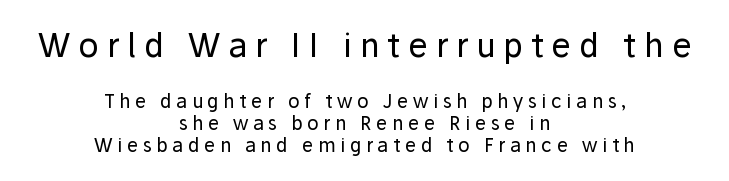
{"serif": "no", "italic": "no", "bold": "no", "weight": "regular", "width": "normal", "stroke_contrast": "low", "x_height": "medium", "monospaced": "no", "underline": "no", "align": "center", "line_spacing_ratio": 1.16, "letter_spacing": "wide", "letter_spacing_em": 0.24, "larger_block": "first", "size_ratio": 1.74, "glyph_px": 33}
